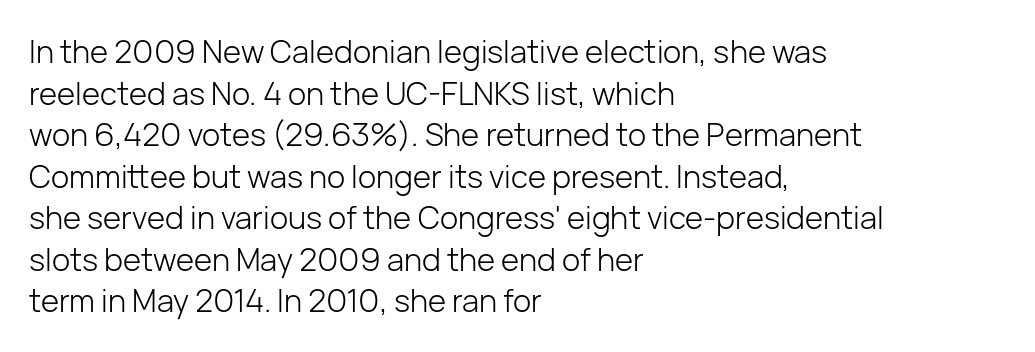
{"serif": "no", "italic": "no", "bold": "no", "weight": "light", "width": "normal", "stroke_contrast": "low", "x_height": "medium", "monospaced": "no", "underline": "no", "align": "left", "line_spacing": "normal", "line_spacing_ratio": 1.34, "letter_spacing": "normal", "letter_spacing_em": 0.0, "glyph_px": 31}
